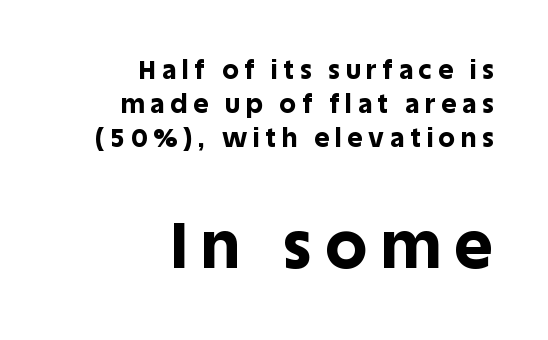
The image shows 65 px bold sans-serif type, upright; set right-aligned, normal line spacing (1.3x), unusually wide letter spacing (+0.23 em), not underlined; the second (bottom) block is 2.5x larger; a large x-height.
